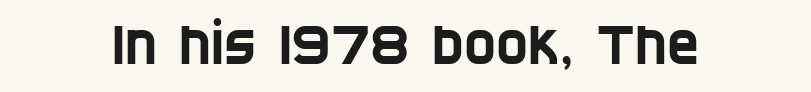
{"serif": "no", "width": "condensed", "stroke_contrast": "low", "x_height": "large", "monospaced": "no", "underline": "no", "letter_spacing": "normal", "letter_spacing_em": 0.0, "glyph_px": 54}
